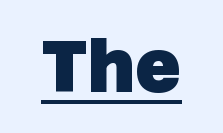
{"serif": "no", "bold": "yes", "weight": "heavy", "width": "normal", "stroke_contrast": "low", "x_height": "large", "underline": "yes", "letter_spacing": "normal", "letter_spacing_em": 0.0, "glyph_px": 72}
